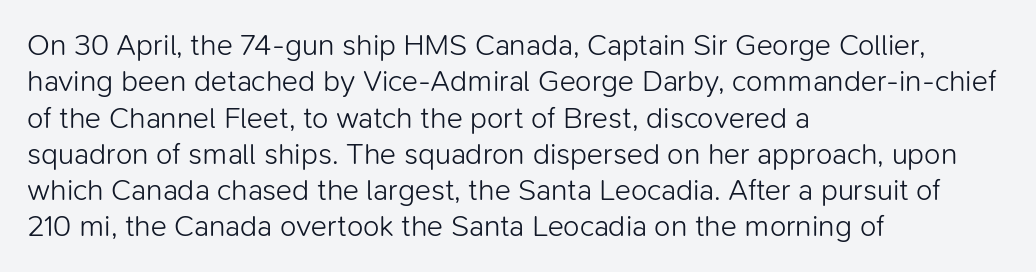
The image shows 30 px light sans-serif type, upright; set left-aligned, line spacing 1.21x, normal letter spacing, not underlined; low stroke contrast and a medium x-height.
